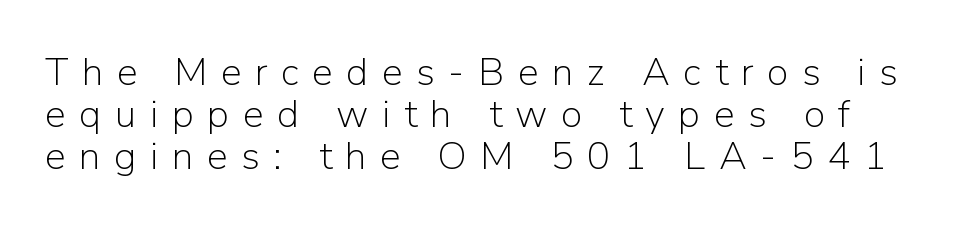
Q: Is the text bold? A: No.
Q: Is the text italic (slanted)? A: No, it is upright.
Q: Is the typeface a serif or a sans-serif typeface? A: Sans-serif.
Q: Is the text underlined? A: No.
Q: Is the spacing between letters normal or unusually wide? A: Unusually wide.
Q: Is the spacing between lines tight, normal or loose? A: Tight.
Q: Width (condensed, normal, or wide)? A: Normal.
Q: Stroke contrast? A: Low.
Q: x-height? A: Medium.
Q: Monospaced? A: No.
